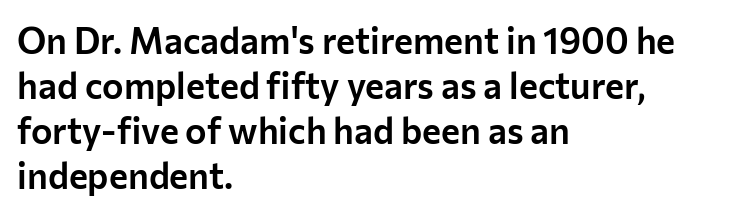
These lines keep a tight, regular rhythm from letter to letter. These lines sit exactly where default settings would place them. The text was rendered using a sans face with plain stroke endings. The font's upright variant was chosen for this text. Is this a fixed-width face? No — the glyphs have proportional, varying widths. The paragraph has a hard left edge and a soft right edge.
